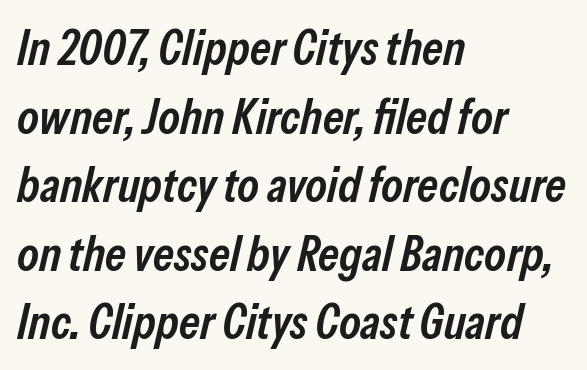
The image shows 49 px semibold, condensed type, italic (leaning right); set left-aligned, normal line spacing (1.4x), normal letter spacing, not underlined; low stroke contrast and a medium x-height.
